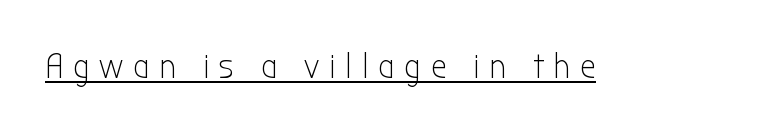
{"serif": "no", "italic": "no", "bold": "no", "weight": "light", "width": "condensed", "stroke_contrast": "low", "x_height": "medium", "monospaced": "no", "underline": "yes", "letter_spacing": "wide", "letter_spacing_em": 0.27, "glyph_px": 36}
